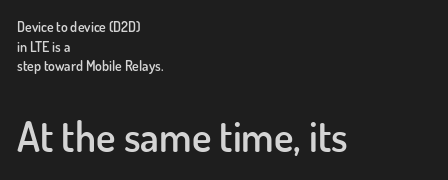
Q: Is the text bold? A: Semi-bold.
Q: Is the text italic (slanted)? A: No, it is upright.
Q: Is the typeface a serif or a sans-serif typeface? A: Sans-serif.
Q: Is the text underlined? A: No.
Q: How is the paragraph aligned? A: Left-aligned.
Q: Is the spacing between letters normal or unusually wide? A: Normal.
Q: Is the spacing between lines tight, normal or loose? A: Normal.
Q: Which block of text is set in a larger size, the first (top) or the second (bottom)? A: The second (bottom) one.
Q: Width (condensed, normal, or wide)? A: Normal.
Q: Stroke contrast? A: Low.
Q: x-height? A: Small.
Q: Monospaced? A: No.
